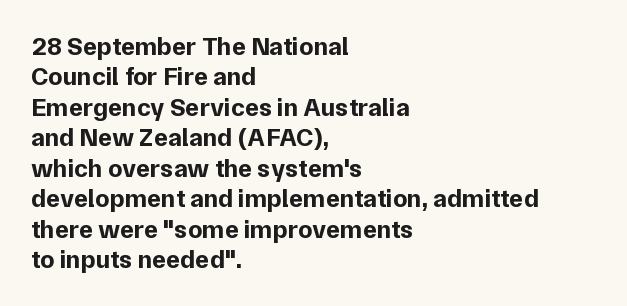
The strokes are fattened all the way to bold. Short and long lines alike share a common starting point at left. Descenders hang freely into open space. Words appear dense and cohesive because spacing is normal. The font's upright variant was chosen for this text.
